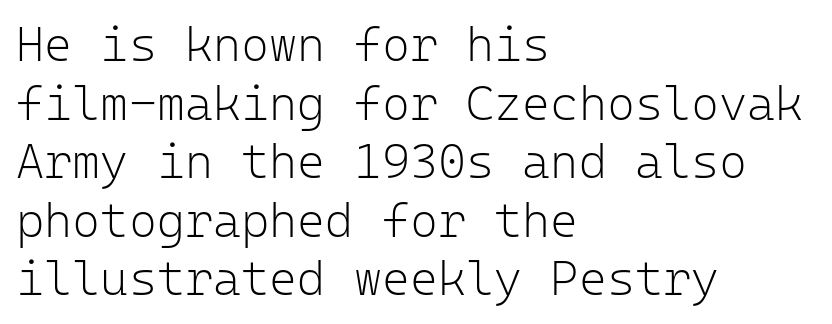
The image shows 48 px light sans-serif type, upright, monospaced; set left-aligned, line spacing 1.22x, normal letter spacing, not underlined; low stroke contrast and a medium x-height.
